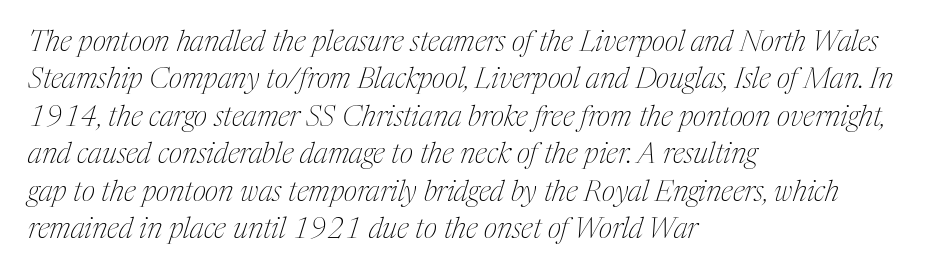
{"serif": "yes", "italic": "yes", "lean": "right", "slant_degrees": 17, "bold": "no", "weight": "thin", "width": "condensed", "stroke_contrast": "medium", "x_height": "medium", "monospaced": "no", "underline": "no", "align": "left", "line_spacing": "normal", "line_spacing_ratio": 1.29, "letter_spacing": "normal", "letter_spacing_em": 0.0, "glyph_px": 29}
